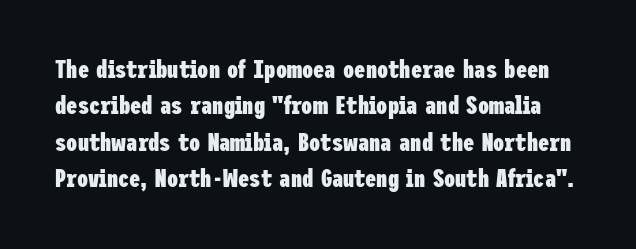
The image shows 25 px bold type, upright; set normal line spacing (1.46x), normal letter spacing, not underlined.
